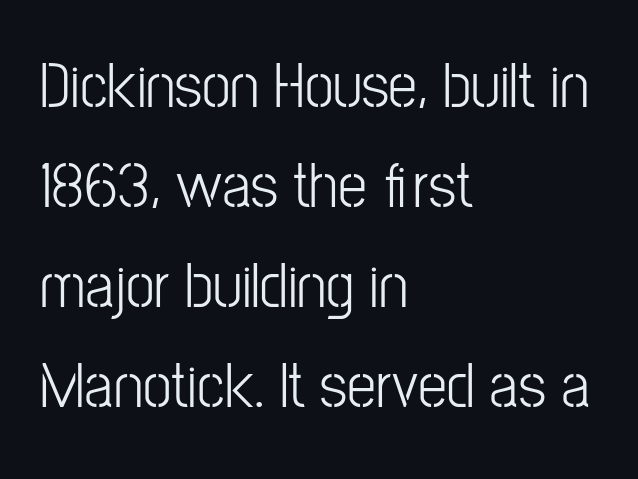
Q: Is the text italic (slanted)? A: No, it is upright.
Q: Is the typeface a serif or a sans-serif typeface? A: Sans-serif.
Q: Is the text underlined? A: No.
Q: How is the paragraph aligned? A: Left-aligned.
Q: Is the spacing between letters normal or unusually wide? A: Normal.
Q: Is the spacing between lines tight, normal or loose? A: Normal.
Q: Width (condensed, normal, or wide)? A: Condensed.
Q: Stroke contrast? A: Low.
Q: x-height? A: Medium.
Q: Monospaced? A: No.
